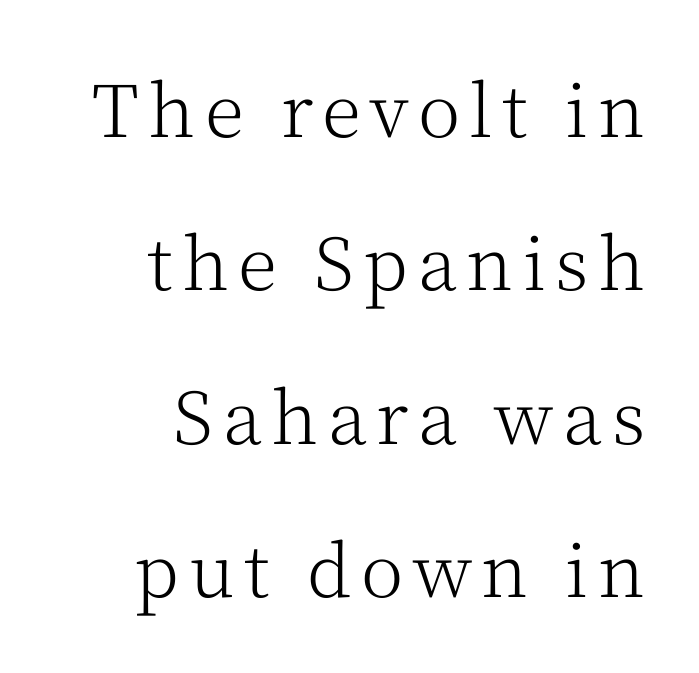
Q: Is the text bold? A: No.
Q: Is the text italic (slanted)? A: No, it is upright.
Q: Is the typeface a serif or a sans-serif typeface? A: Serif.
Q: Is the text underlined? A: No.
Q: How is the paragraph aligned? A: Right-aligned.
Q: Is the spacing between lines tight, normal or loose? A: Loose.
Q: Width (condensed, normal, or wide)? A: Normal.
Q: Stroke contrast? A: Medium.
Q: x-height? A: Medium.
Q: Monospaced? A: No.
